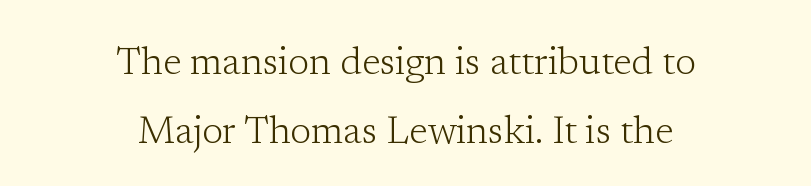
No chunkiness to these letters — they're not bold. Does extra space separate the letters? No, they use regular spacing. Horizontally, the lines are justified to the midpoint only. This sample has the flowing, uneven cadence of proportional lettering.
